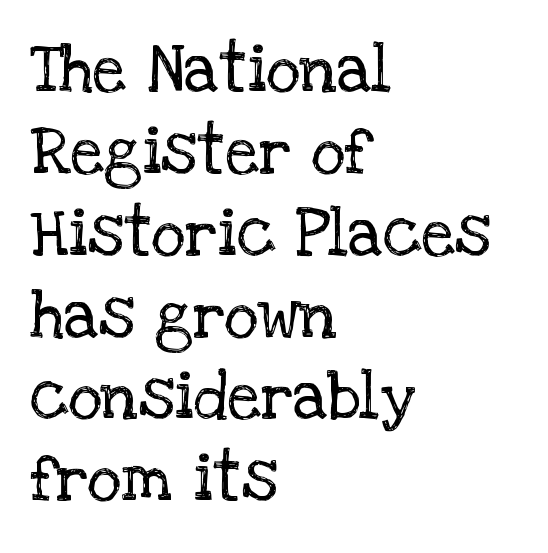
{"serif": "yes", "italic": "no", "bold": "no", "weight": "regular", "width": "normal", "stroke_contrast": "low", "x_height": "large", "monospaced": "no", "underline": "no", "align": "left", "line_spacing_ratio": 1.24, "letter_spacing": "normal", "letter_spacing_em": 0.0, "glyph_px": 66}
